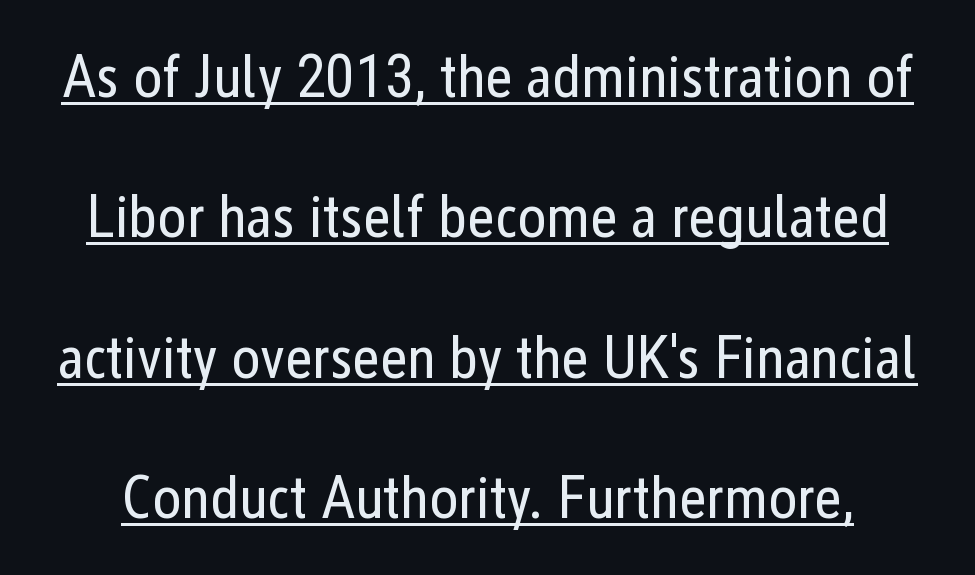
These lines were composed using upright roman letters. Is the type heavy? It reads as light-to-regular instead. Is this a fixed-width face? No — the glyphs have proportional, varying widths. Stroke terminals: plain, sans-serif. The rendered words wear a rule along their underside. You could fit nearly another row in the gap between these rows.
